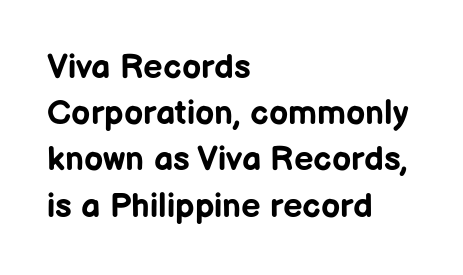
Q: Is the text bold? A: Yes.
Q: Is the text italic (slanted)? A: No, it is upright.
Q: Is the typeface a serif or a sans-serif typeface? A: Sans-serif.
Q: Is the text underlined? A: No.
Q: How is the paragraph aligned? A: Left-aligned.
Q: Is the spacing between letters normal or unusually wide? A: Normal.
Q: Is the spacing between lines tight, normal or loose? A: Normal.
Q: Width (condensed, normal, or wide)? A: Normal.
Q: Stroke contrast? A: Low.
Q: x-height? A: Medium.
Q: Monospaced? A: No.
